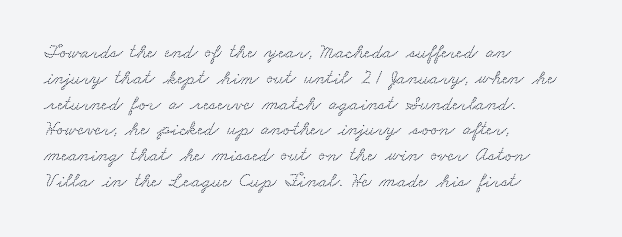
Q: Is the text underlined? A: No.
Q: How is the paragraph aligned? A: Left-aligned.
Q: Is the spacing between letters normal or unusually wide? A: Normal.
Q: Is the spacing between lines tight, normal or loose? A: Normal.
